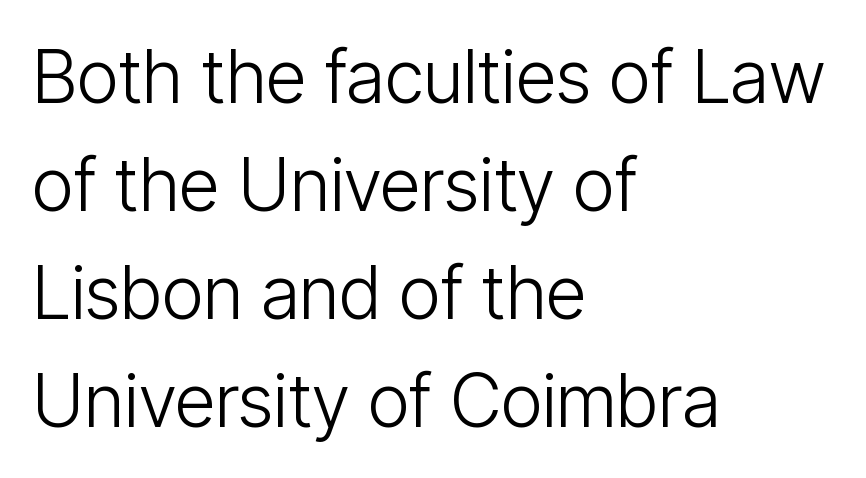
Line spacing here is normal. Note the varied advance widths — an 'i' is clearly narrower than an 'm'. Stroke thickness stays within the range of a standard reading face or lighter. The string is rendered with underlining switched off.
